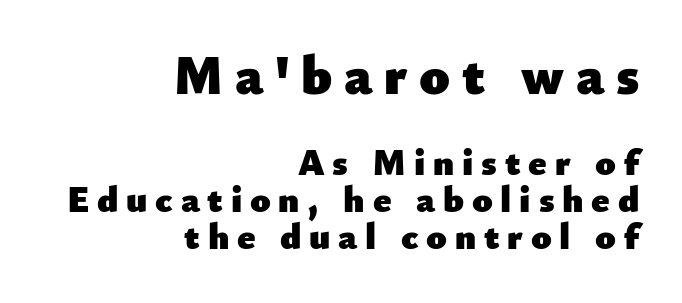
The image shows 55 px heavy sans-serif type, upright; set right-aligned, tight line spacing (0.99x), unusually wide letter spacing (+0.21 em), not underlined; the first (top) block is 1.49x larger; low stroke contrast and a small x-height.
